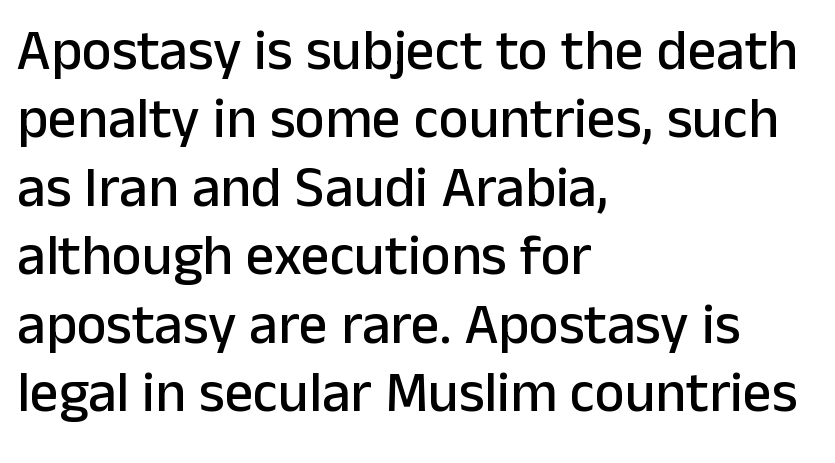
The face used here is a sans, in the tradition of grotesques and geometrics. Character widths vary here, with narrow letters taking less room than wide ones. These lines stack with their left ends in a neat column. In terms of posture, this sample is upright. Default kerning and tracking; the words read as compact shapes.
